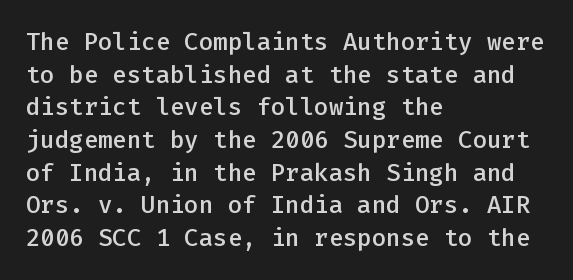
The image shows 24 px text type, upright; set left-aligned, normal line spacing (1.36x), normal letter spacing, not underlined.
